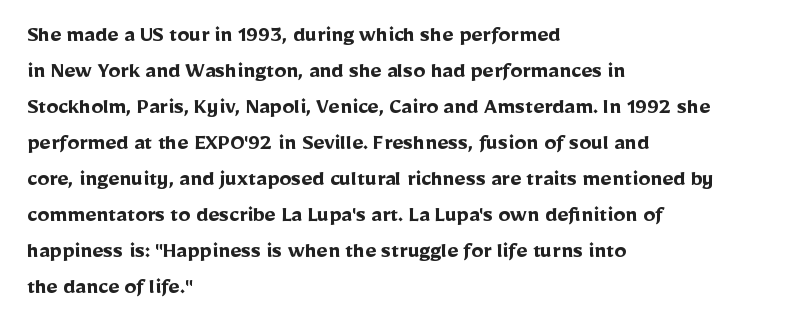
The image shows 24 px bold type, upright; set left-aligned, normal line spacing (1.5x), normal letter spacing, not underlined.
